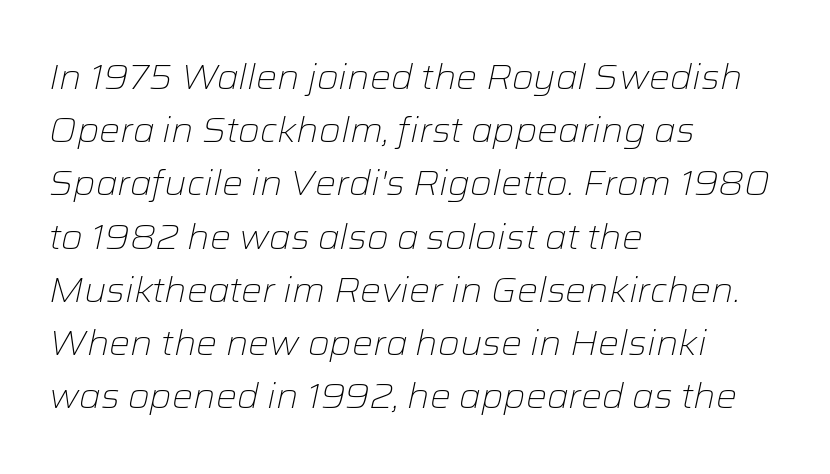
{"italic": "yes", "lean": "right", "slant_degrees": 12, "bold": "no", "weight": "light", "width": "normal", "stroke_contrast": "low", "x_height": "medium", "monospaced": "no", "underline": "no", "align": "left", "line_spacing": "normal", "line_spacing_ratio": 1.52, "letter_spacing": "normal", "letter_spacing_em": 0.0, "glyph_px": 35}
